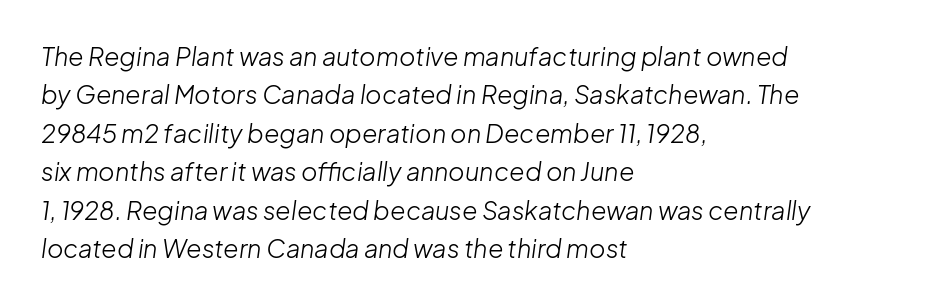
The passage shown leans; its letterforms are oblique. These lines sit exactly where default settings would place them. A clean baseline with only descenders dipping below it. The line texture is even and compact thanks to regular tracking.
